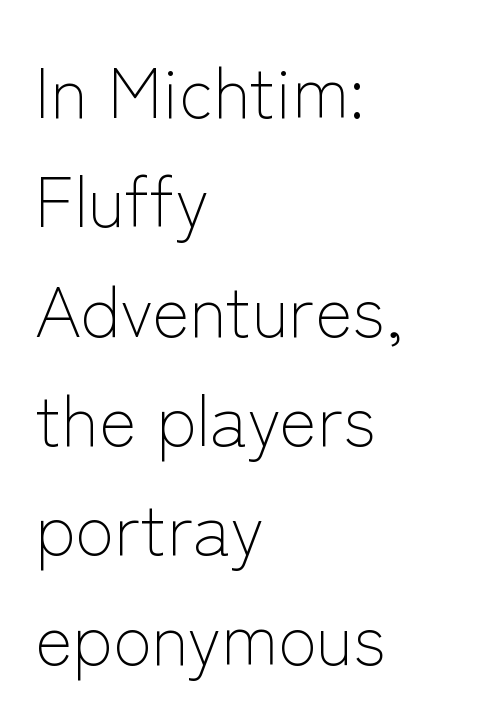
{"serif": "no", "italic": "no", "bold": "no", "weight": "light", "width": "normal", "stroke_contrast": "low", "x_height": "medium", "monospaced": "no", "underline": "no", "align": "left", "line_spacing": "normal", "line_spacing_ratio": 1.54, "letter_spacing": "normal", "letter_spacing_em": 0.0, "glyph_px": 71}
